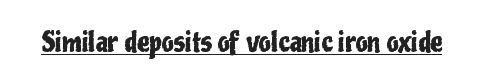
{"italic": "no", "underline": "yes", "letter_spacing": "normal", "letter_spacing_em": 0.0, "glyph_px": 27}
